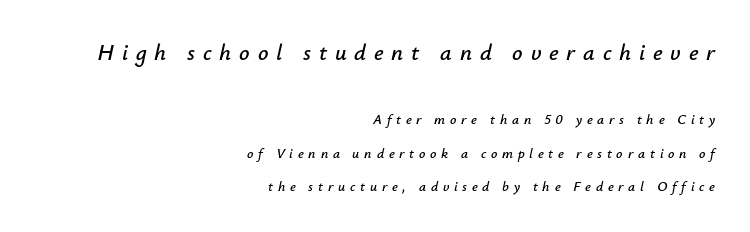
The passage shown stacks its lines with a broad gap. Here the first block reads like a headline and the second like body copy. Each word looks stretched out because of the extra space between its letters. Unmarked baselines from the first word to the last.
